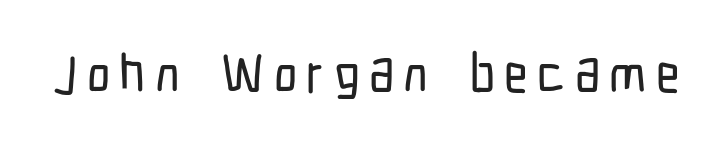
The rendering uses natural spacing where letterforms have individual widths. The letters stand upright; this is a roman face. Descender tails drop into unmarked territory. Type style note: lacks serifs.
